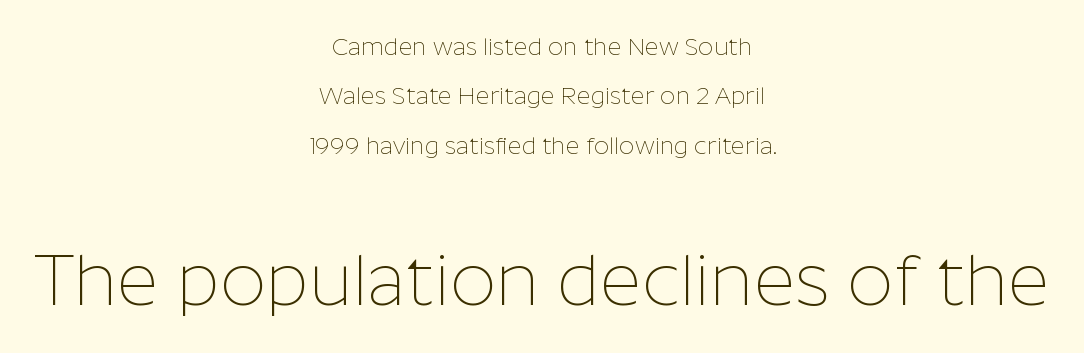
The later block is typeset at a bigger size than the earlier block. A bare baseline throughout the passage. Nobody touched the tracking dial on this one. Compared with a typical body face, this is equally light or lighter still. The designer dialed line spacing up above the default.
